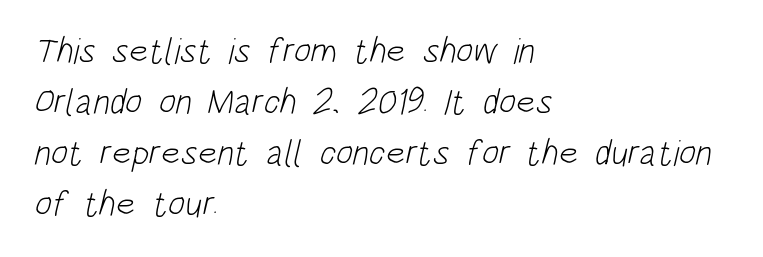
The string is rendered with underlining switched off. You could not count columns in this text — the font is proportionally spaced. You can tell from the bare stems that sans-serif type was used. A typesetter would call this leading conventional body-copy spacing.
